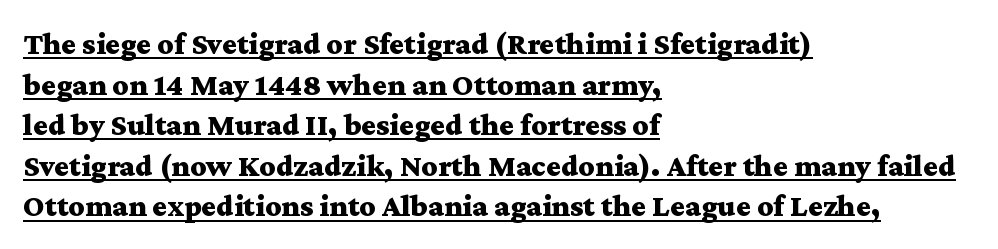
Heavy-handed strokes throughout: this text is bold. Are there feet on the stems? There are — it's a serif. Words appear dense and cohesive because spacing is normal. Character widths vary here, with narrow letters taking less room than wide ones. Vertically, the passage feels balanced, rows spaced as you'd expect. The specimen reads as upright at a glance.
